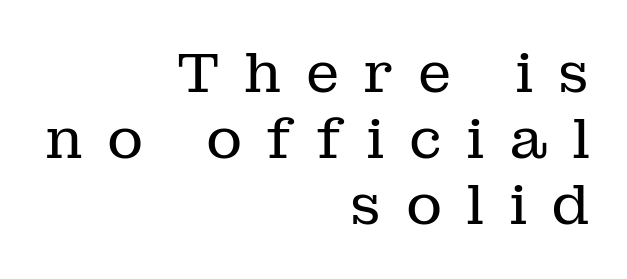
The image shows 56 px regular-weight serif type, upright; set right-aligned, line spacing 1.18x, unusually wide letter spacing (+0.43 em), not underlined; low stroke contrast and a medium x-height.
